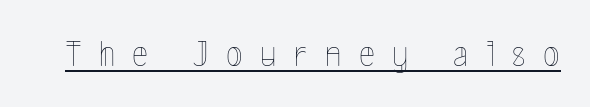
Weight: in the light-to-regular range. Spacing verdict: proportional, widths tailored to each character. Students, observe the line beneath the letters — that is underlining. Upright lettering throughout.
